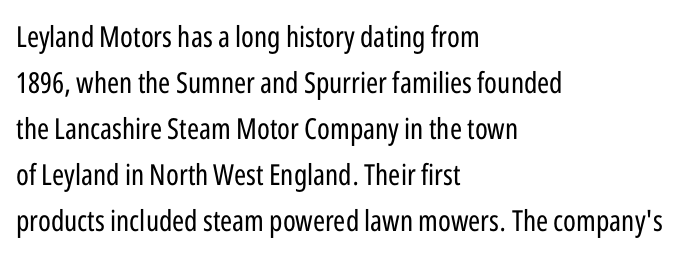
Q: Is the text bold? A: No.
Q: Is the text italic (slanted)? A: No, it is upright.
Q: Is the typeface a serif or a sans-serif typeface? A: Sans-serif.
Q: Is the text underlined? A: No.
Q: How is the paragraph aligned? A: Left-aligned.
Q: Is the spacing between letters normal or unusually wide? A: Normal.
Q: Is the spacing between lines tight, normal or loose? A: Normal.
Q: Width (condensed, normal, or wide)? A: Condensed.
Q: Stroke contrast? A: Low.
Q: x-height? A: Medium.
Q: Monospaced? A: No.
